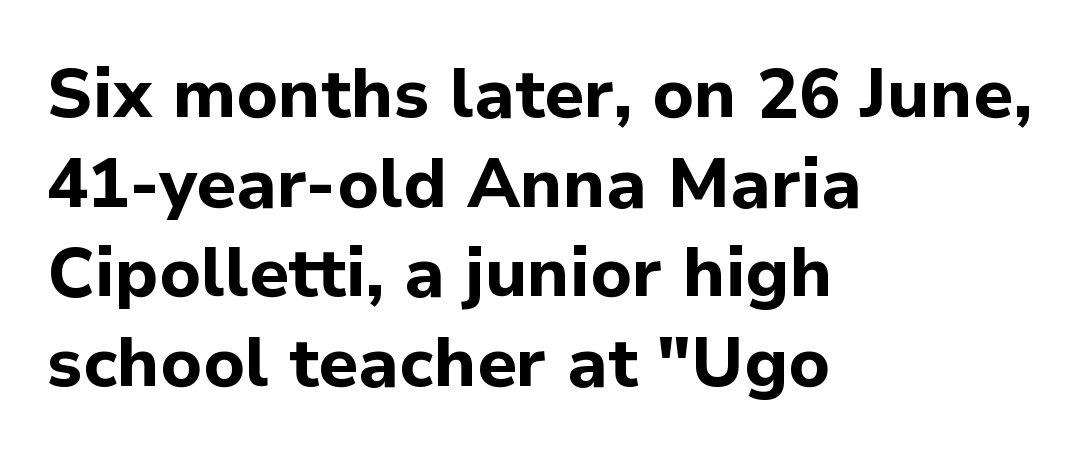
Q: Is the text bold? A: Yes.
Q: Is the text italic (slanted)? A: No, it is upright.
Q: Is the typeface a serif or a sans-serif typeface? A: Sans-serif.
Q: Is the text underlined? A: No.
Q: How is the paragraph aligned? A: Left-aligned.
Q: Is the spacing between letters normal or unusually wide? A: Normal.
Q: Is the spacing between lines tight, normal or loose? A: Normal.
Q: Width (condensed, normal, or wide)? A: Normal.
Q: Stroke contrast? A: Low.
Q: x-height? A: Medium.
Q: Monospaced? A: No.
